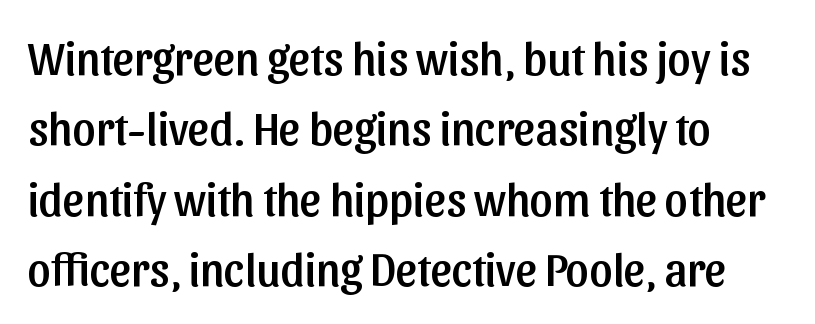
The image shows 46 px sans-serif type, upright; set normal line spacing (1.53x), normal letter spacing, not underlined; low stroke contrast and a medium x-height.
